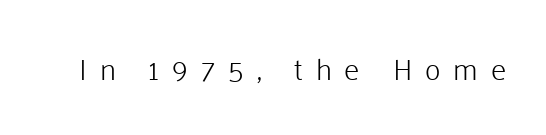
Only glyphs here, with clear space below each row. It's the straight-up-and-down kind of type. The strokes are not fattened; the text isn't bold. The face used here is a sans, in the tradition of grotesques and geometrics.
